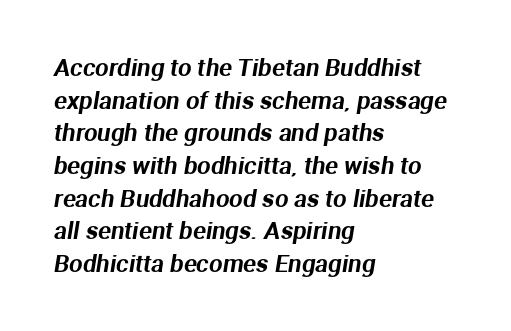
The text block is weighted toward the left margin, trailing off unevenly rightward. Tracking here is standard; glyphs follow each other at the usual distance. Vertically, the passage feels balanced, rows spaced as you'd expect. Type without underlining.
